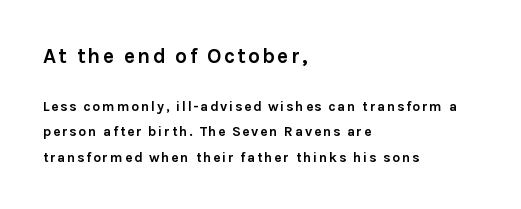
{"italic": "no", "bold": "yes", "underline": "no", "align": "left", "line_spacing_ratio": 1.82, "larger_block": "first", "size_ratio": 1.5, "glyph_px": 21}
